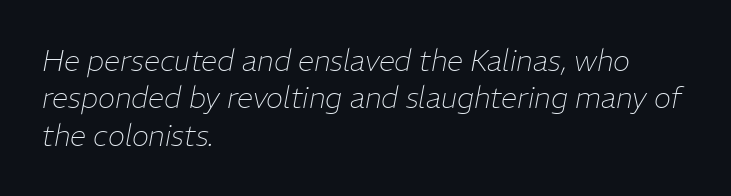
Q: Is the text bold? A: No.
Q: Is the text italic (slanted)? A: Yes, it leans right by about 11 degrees.
Q: Is the text underlined? A: No.
Q: How is the paragraph aligned? A: Left-aligned.
Q: Is the spacing between letters normal or unusually wide? A: Normal.
Q: Is the spacing between lines tight, normal or loose? A: Normal.
Q: Width (condensed, normal, or wide)? A: Normal.
Q: Stroke contrast? A: Low.
Q: x-height? A: Medium.
Q: Monospaced? A: No.
